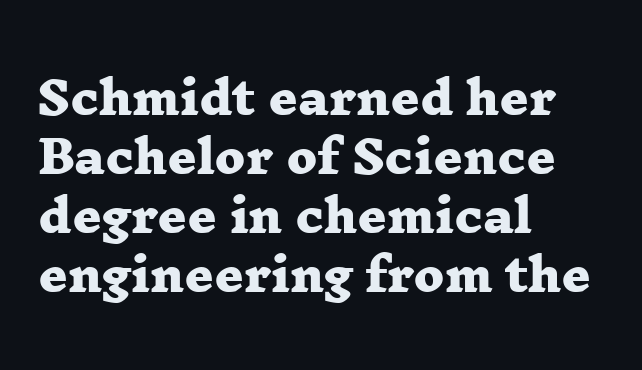
Q: Is the text bold? A: Yes.
Q: Is the typeface a serif or a sans-serif typeface? A: Serif.
Q: Is the text underlined? A: No.
Q: How is the paragraph aligned? A: Left-aligned.
Q: Is the spacing between letters normal or unusually wide? A: Normal.
Q: Is the spacing between lines tight, normal or loose? A: Normal.
Q: Width (condensed, normal, or wide)? A: Wide.
Q: Stroke contrast? A: Low.
Q: x-height? A: Medium.
Q: Monospaced? A: No.
